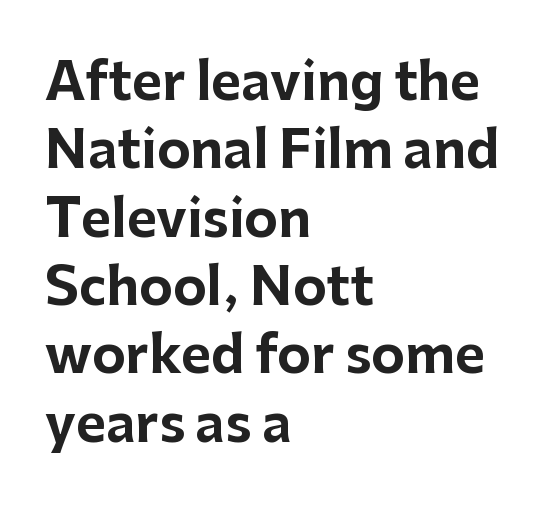
Q: Is the text bold? A: Yes.
Q: Is the text italic (slanted)? A: No, it is upright.
Q: Is the typeface a serif or a sans-serif typeface? A: Sans-serif.
Q: Is the text underlined? A: No.
Q: How is the paragraph aligned? A: Left-aligned.
Q: Is the spacing between letters normal or unusually wide? A: Normal.
Q: Is the spacing between lines tight, normal or loose? A: Normal.
Q: Width (condensed, normal, or wide)? A: Normal.
Q: Stroke contrast? A: Low.
Q: x-height? A: Medium.
Q: Monospaced? A: No.
